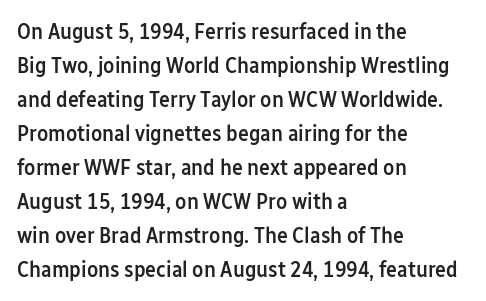
Q: Is the text bold? A: Semi-bold.
Q: Is the text italic (slanted)? A: No, it is upright.
Q: Is the text underlined? A: No.
Q: How is the paragraph aligned? A: Left-aligned.
Q: Is the spacing between letters normal or unusually wide? A: Normal.
Q: Is the spacing between lines tight, normal or loose? A: Normal.
